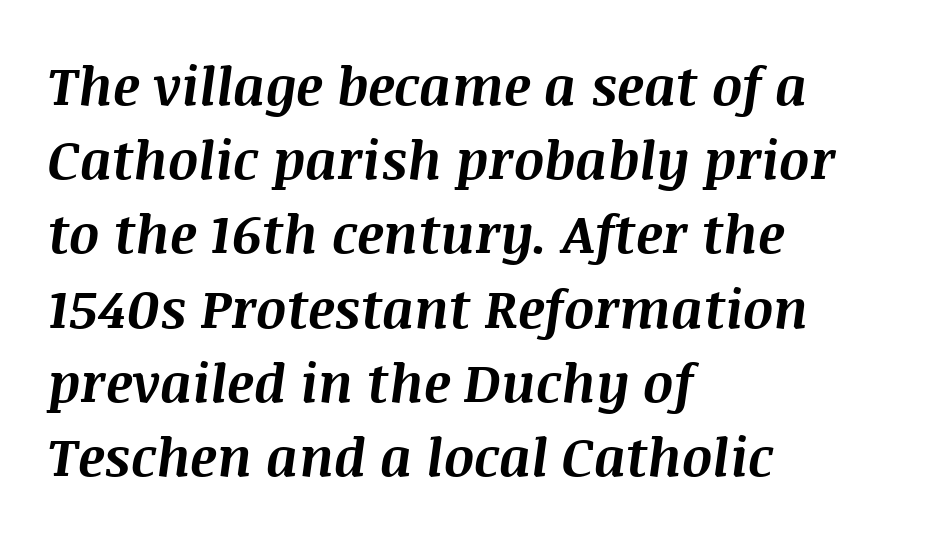
Beneath every word, the page is bare. The space between consecutive lines is moderate. Is the letter spacing exaggerated? No — it looks like the ordinary default. Heavy, bold letterforms. You can tell it's italic because the verticals aren't actually vertical.
